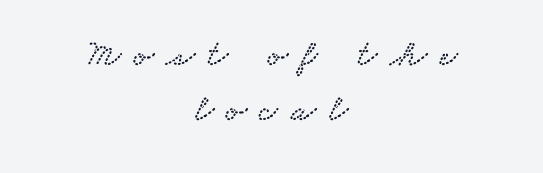
Compared with typical body copy, the letter spacing here is much looser. Regarding serifs, this sample has them. Plain, unruled lines of type. A typesetter would call this leading conventional body-copy spacing. Layout note: lines centered. Spacing verdict: proportional, widths tailored to each character.
